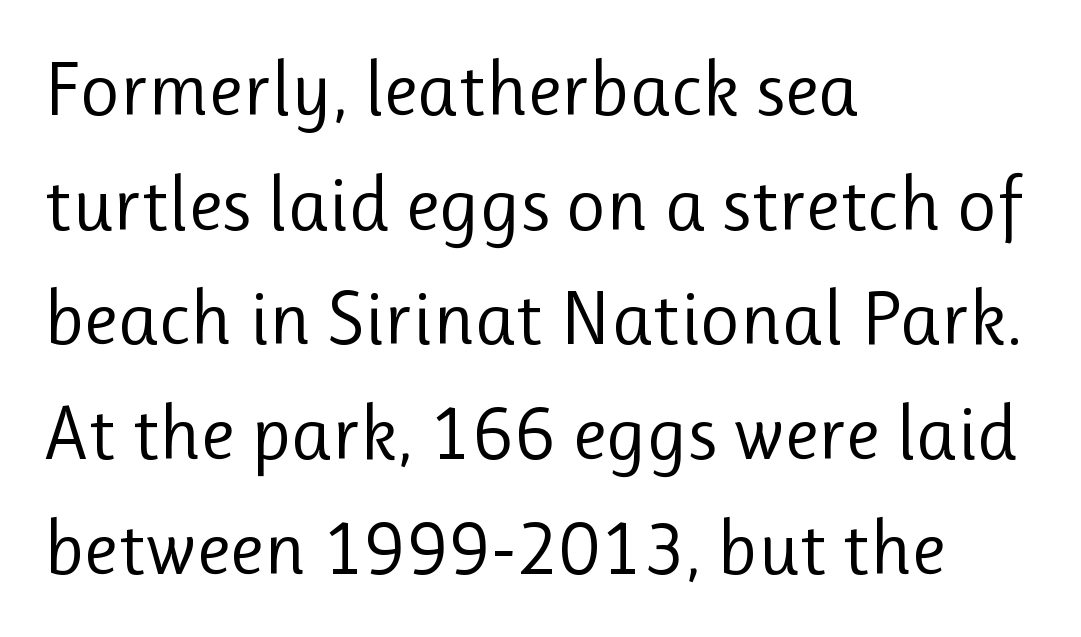
Q: Is the text bold? A: No.
Q: Is the text italic (slanted)? A: No, it is upright.
Q: Is the typeface a serif or a sans-serif typeface? A: Sans-serif.
Q: Is the text underlined? A: No.
Q: How is the paragraph aligned? A: Left-aligned.
Q: Is the spacing between letters normal or unusually wide? A: Normal.
Q: Is the spacing between lines tight, normal or loose? A: Normal.
Q: Width (condensed, normal, or wide)? A: Normal.
Q: Stroke contrast? A: Low.
Q: x-height? A: Medium.
Q: Monospaced? A: No.
